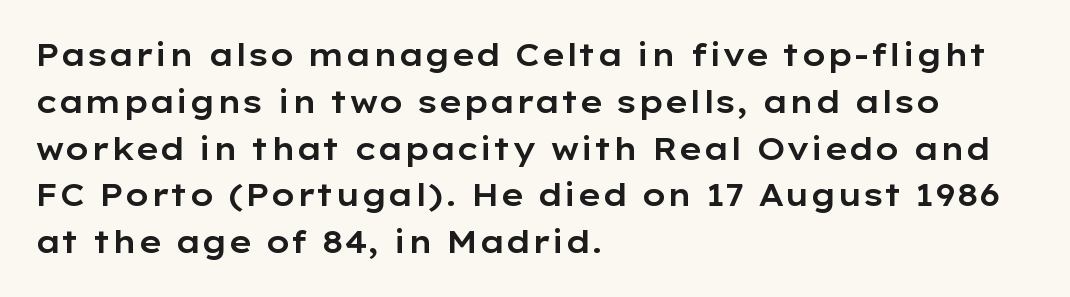
{"serif": "no", "italic": "no", "width": "wide", "stroke_contrast": "low", "x_height": "medium", "monospaced": "no", "underline": "no", "align": "left", "line_spacing": "normal", "line_spacing_ratio": 1.51, "letter_spacing": "normal", "letter_spacing_em": 0.0, "glyph_px": 31}
